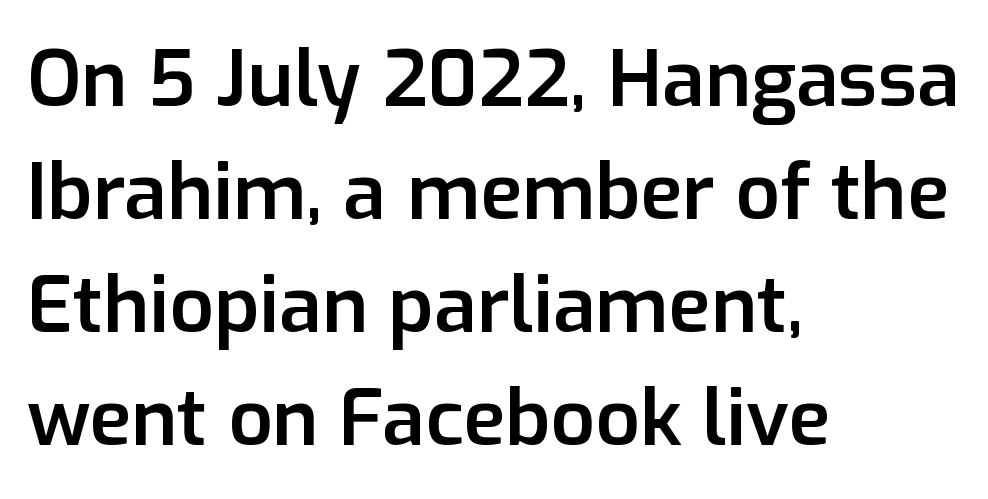
Each letter's strokes conclude bluntly, with no projecting serifs. Is there much room between lines? A standard amount, neither cramped nor airy. Letters rest on an invisible, unmarked baseline. Does extra space separate the letters? No, they use regular spacing.
